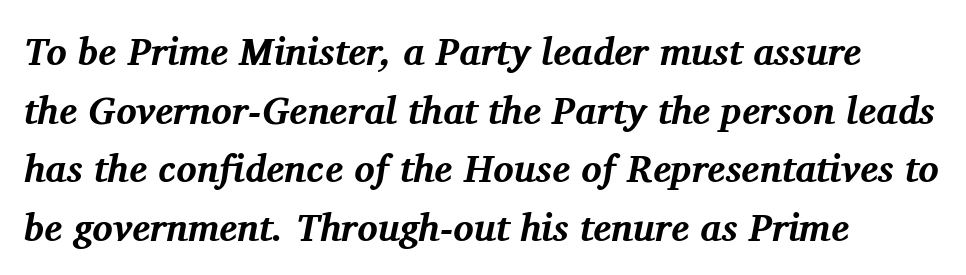
Character widths vary here, with narrow letters taking less room than wide ones. Slanted lettering throughout. The lines are quadded left. Type style note: has serifs. Each new line begins a customary step beneath the previous one.
